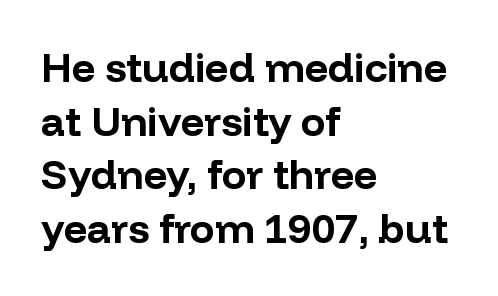
The image shows 41 px bold sans-serif type, upright; set left-aligned, normal line spacing (1.31x), normal letter spacing, not underlined; low stroke contrast and a medium x-height.
